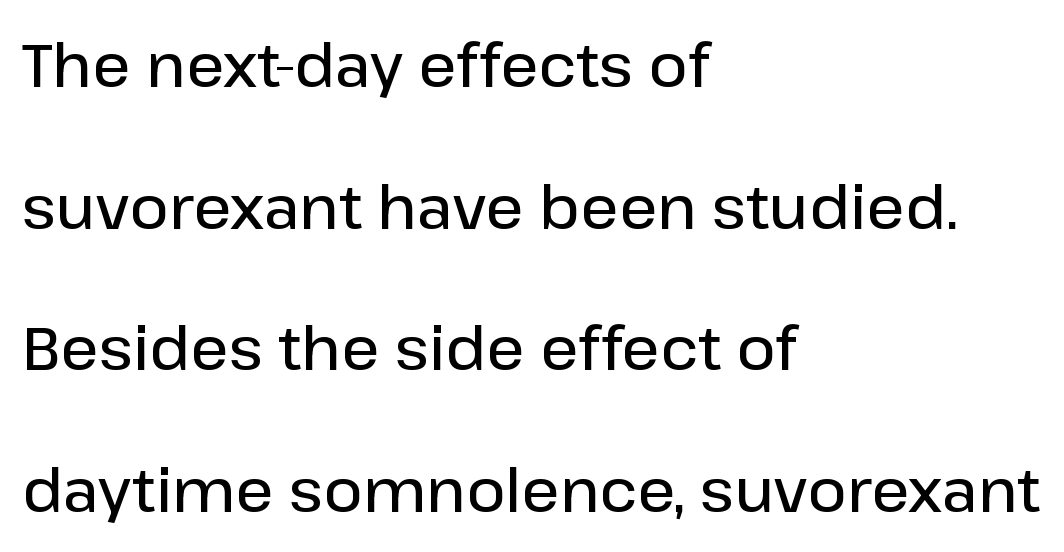
Q: Is the text bold? A: Semi-bold.
Q: Is the text italic (slanted)? A: No, it is upright.
Q: Is the typeface a serif or a sans-serif typeface? A: Sans-serif.
Q: Is the text underlined? A: No.
Q: How is the paragraph aligned? A: Left-aligned.
Q: Is the spacing between letters normal or unusually wide? A: Normal.
Q: Is the spacing between lines tight, normal or loose? A: Loose.
Q: Width (condensed, normal, or wide)? A: Normal.
Q: Stroke contrast? A: Low.
Q: x-height? A: Medium.
Q: Monospaced? A: No.
